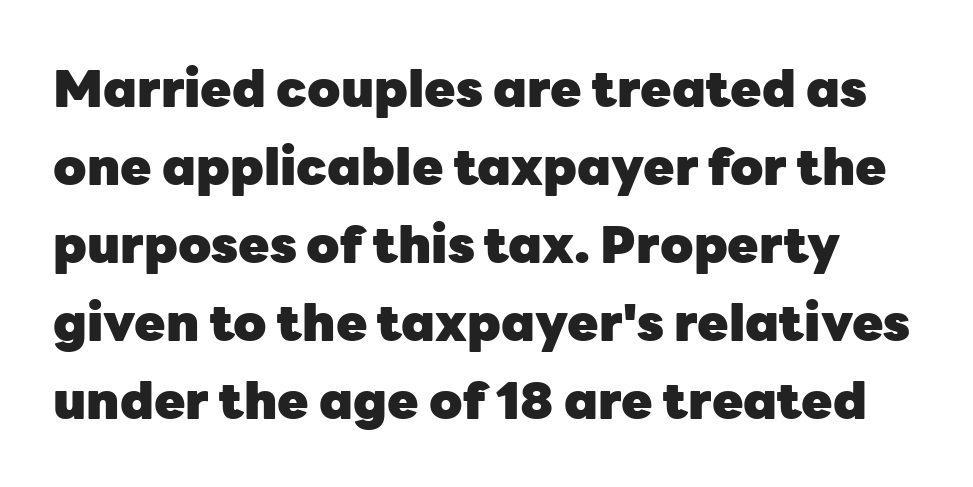
The image shows 51 px heavy sans-serif type, upright; set normal line spacing (1.53x), normal letter spacing, not underlined; low stroke contrast and a medium x-height.
